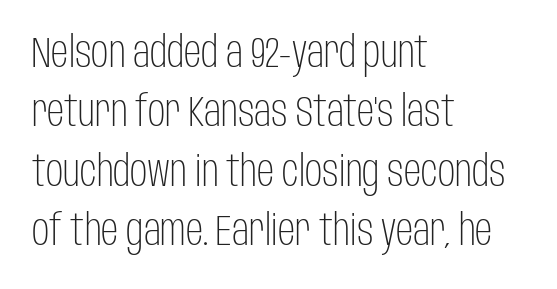
{"serif": "no", "italic": "no", "bold": "no", "weight": "light", "width": "condensed", "stroke_contrast": "low", "x_height": "large", "monospaced": "no", "underline": "no", "align": "left", "line_spacing": "normal", "line_spacing_ratio": 1.38, "letter_spacing": "normal", "letter_spacing_em": 0.0, "glyph_px": 43}
